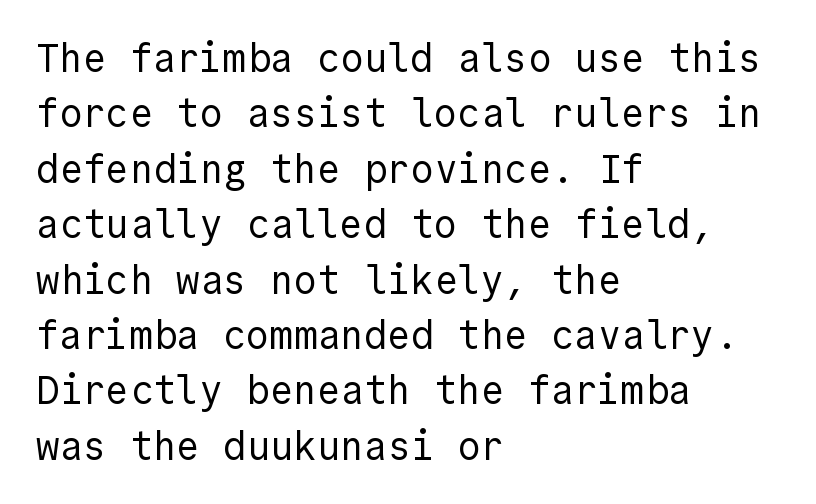
Q: Is the text bold? A: No.
Q: Is the text italic (slanted)? A: No, it is upright.
Q: Is the typeface a serif or a sans-serif typeface? A: Sans-serif.
Q: Is the text underlined? A: No.
Q: How is the paragraph aligned? A: Left-aligned.
Q: Is the spacing between letters normal or unusually wide? A: Normal.
Q: Is the spacing between lines tight, normal or loose? A: Normal.
Q: Width (condensed, normal, or wide)? A: Normal.
Q: x-height? A: Medium.
